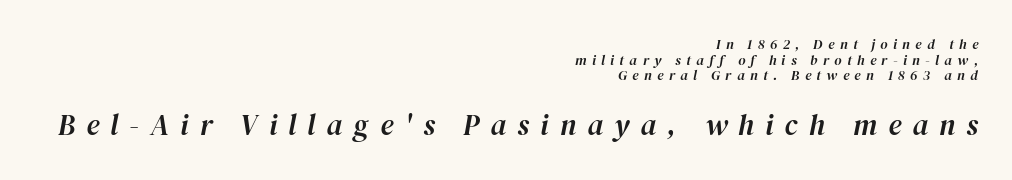
Q: Is the text italic (slanted)? A: Yes, it leans right by about 12 degrees.
Q: Is the text underlined? A: No.
Q: How is the paragraph aligned? A: Right-aligned.
Q: Is the spacing between letters normal or unusually wide? A: Unusually wide.
Q: Is the spacing between lines tight, normal or loose? A: Tight.
Q: Which block of text is set in a larger size, the first (top) or the second (bottom)? A: The second (bottom) one.
Q: Width (condensed, normal, or wide)? A: Normal.
Q: Stroke contrast? A: High.
Q: x-height? A: Medium.
Q: Monospaced? A: No.
